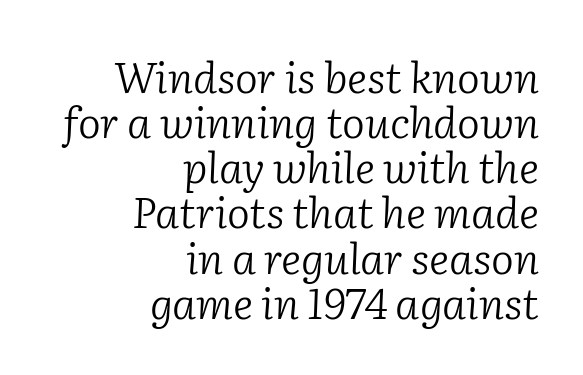
Q: Is the text bold? A: No.
Q: Is the text italic (slanted)? A: Yes, it leans right by about 2 degrees.
Q: Is the typeface a serif or a sans-serif typeface? A: Serif.
Q: Is the text underlined? A: No.
Q: How is the paragraph aligned? A: Right-aligned.
Q: Is the spacing between letters normal or unusually wide? A: Normal.
Q: Is the spacing between lines tight, normal or loose? A: Tight.
Q: Width (condensed, normal, or wide)? A: Normal.
Q: Stroke contrast? A: Low.
Q: x-height? A: Medium.
Q: Monospaced? A: No.
